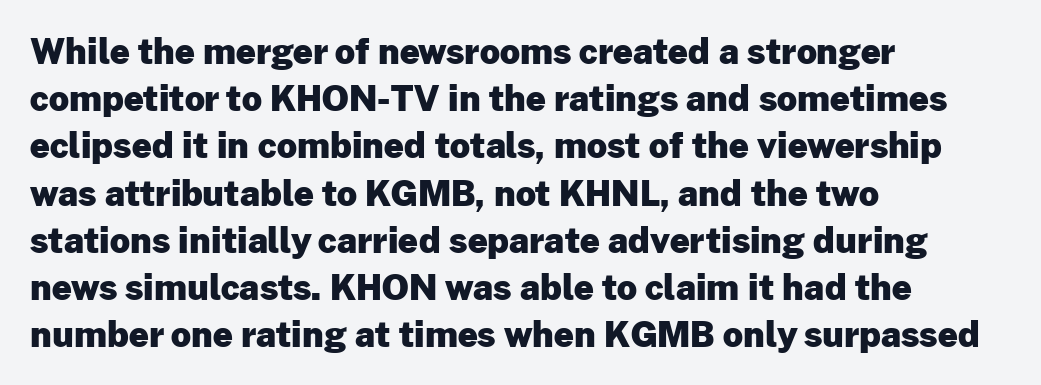
{"serif": "no", "italic": "no", "bold": "yes", "weight": "heavy", "width": "normal", "stroke_contrast": "low", "x_height": "medium", "monospaced": "no", "underline": "no", "align": "left", "line_spacing": "normal", "line_spacing_ratio": 1.35, "letter_spacing": "normal", "letter_spacing_em": 0.0, "glyph_px": 35}
